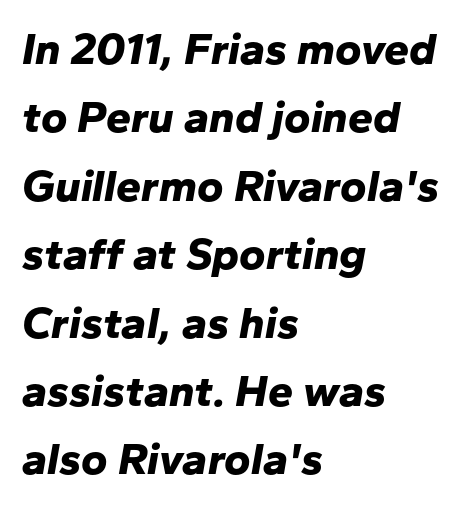
The image shows 45 px bold type, italic (leaning right); set left-aligned, normal line spacing (1.52x), normal letter spacing, not underlined; low stroke contrast and a medium x-height.
